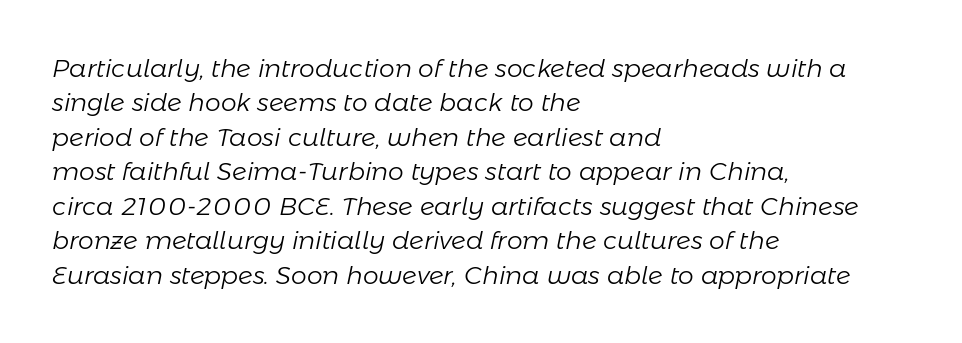
The image shows 25 px text type, italic (leaning right); set left-aligned, normal line spacing (1.38x), normal letter spacing, not underlined.
